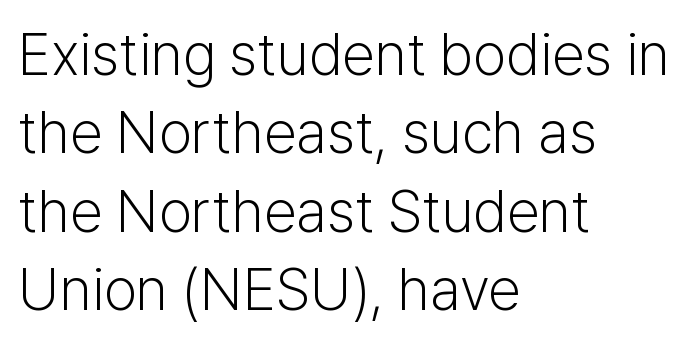
{"serif": "no", "italic": "no", "bold": "no", "weight": "light", "width": "normal", "stroke_contrast": "low", "x_height": "medium", "monospaced": "no", "underline": "no", "align": "left", "line_spacing": "normal", "line_spacing_ratio": 1.33, "letter_spacing": "normal", "letter_spacing_em": 0.0, "glyph_px": 59}
